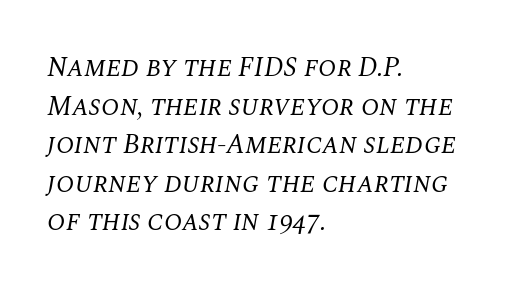
{"italic": "yes", "lean": "right", "slant_degrees": 10, "bold": "no", "underline": "no", "align": "left", "line_spacing": "normal", "line_spacing_ratio": 1.43, "letter_spacing": "normal", "letter_spacing_em": 0.0, "glyph_px": 27}
